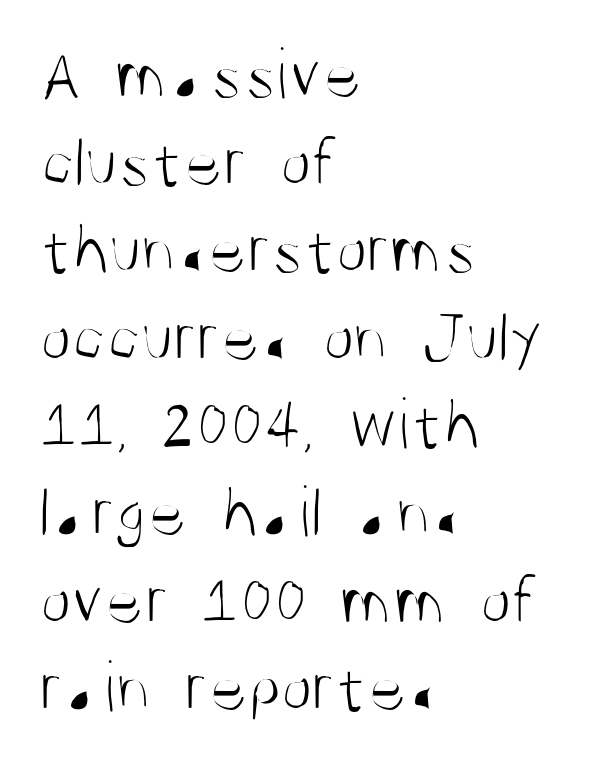
{"serif": "no", "italic": "no", "bold": "no", "weight": "light", "width": "condensed", "stroke_contrast": "medium", "x_height": "large", "monospaced": "no", "underline": "no", "align": "left", "line_spacing_ratio": 1.2, "letter_spacing": "normal", "letter_spacing_em": 0.0, "glyph_px": 73}
